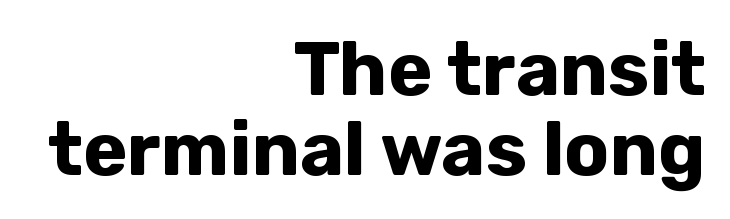
The image shows 75 px bold sans-serif type, upright; set right-aligned, tight line spacing (1.07x), normal letter spacing, not underlined; low stroke contrast and a medium x-height.
